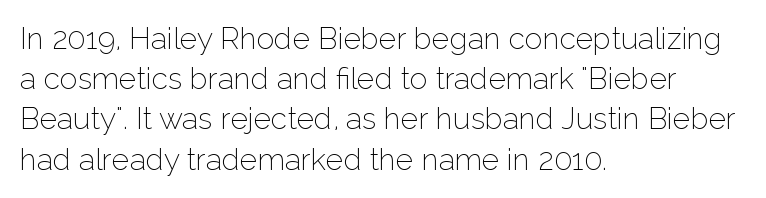
Q: Is the text bold? A: No.
Q: Is the text italic (slanted)? A: No, it is upright.
Q: Is the typeface a serif or a sans-serif typeface? A: Sans-serif.
Q: Is the text underlined? A: No.
Q: How is the paragraph aligned? A: Left-aligned.
Q: Is the spacing between letters normal or unusually wide? A: Normal.
Q: Is the spacing between lines tight, normal or loose? A: Normal.
Q: Width (condensed, normal, or wide)? A: Normal.
Q: Stroke contrast? A: Low.
Q: x-height? A: Medium.
Q: Monospaced? A: No.
